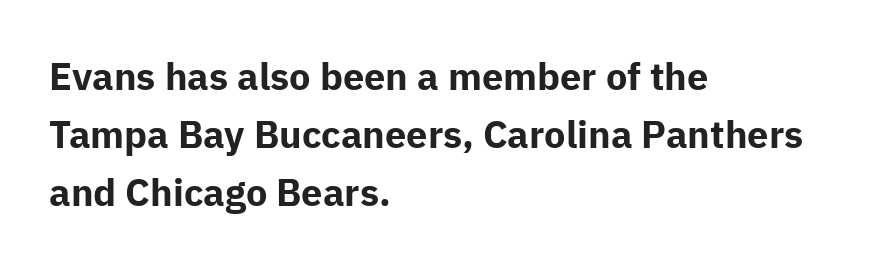
The passage shown is not underscored anywhere. This sample uses a sans-serif face. Upright lettering throughout. Typeset ragged right — the left edge is the straight one.
